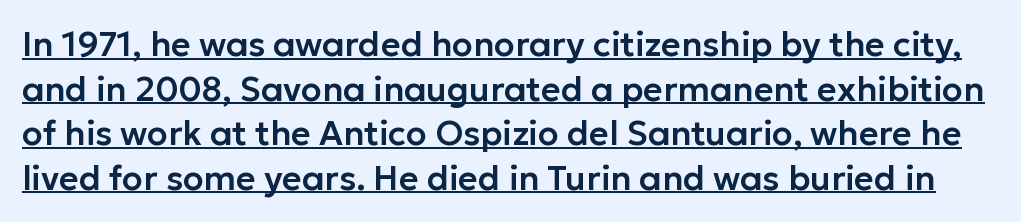
The image shows 34 px sans-serif type, upright; set normal line spacing (1.31x), normal letter spacing, underlined; low stroke contrast and a medium x-height.
